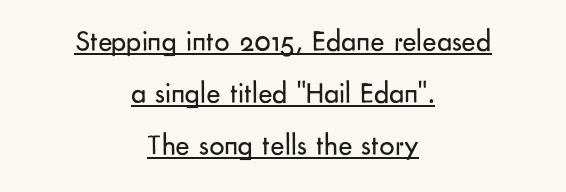
The image shows 30 px regular-weight sans-serif type, upright; set centered, line spacing 1.74x, normal letter spacing, underlined; low stroke contrast and a small x-height.
